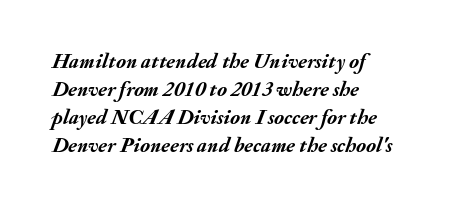
Letters rest on an invisible, unmarked baseline. Each glyph is drawn with heavy, bold strokes. The rag falls on the right side of this text block. The gaps between neighbouring characters are ordinary and unremarkable. An italicized treatment has been applied to the whole sample.
